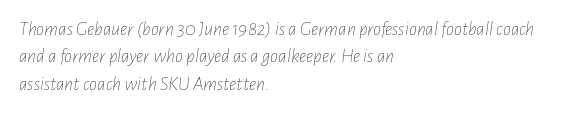
Is this a heavy cut? Hardly; it is regular or lighter. The rendering anchors every line to the left-hand side. Baseline-to-baseline distance is the conventional proportion of letter height. The tracking reads as untouched default to a designer's eye. Style check: oblique.
